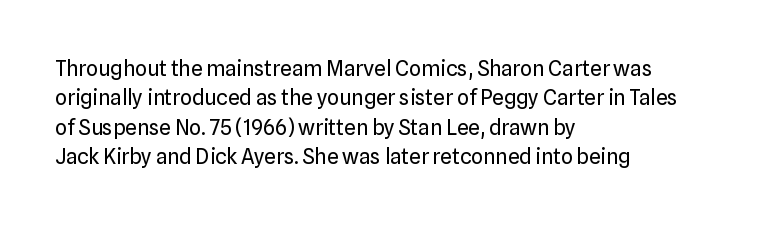
The image shows 21 px text type, upright; set left-aligned, normal line spacing (1.4x), normal letter spacing, not underlined.
